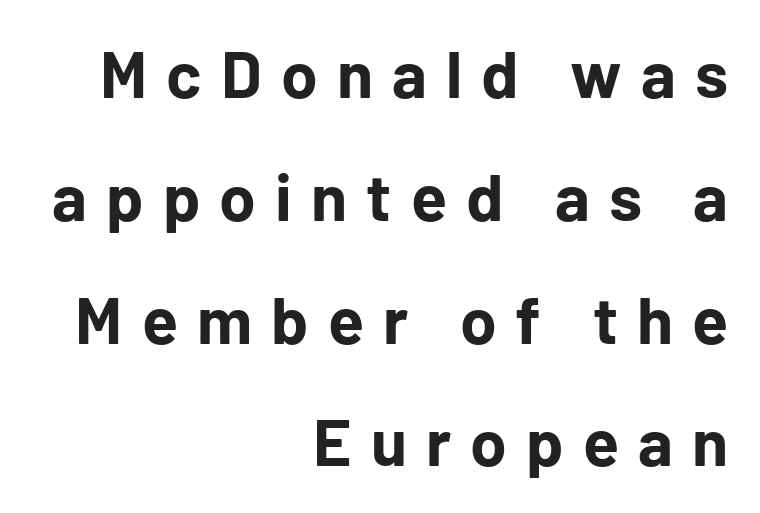
Q: Is the text bold? A: Yes.
Q: Is the text italic (slanted)? A: No, it is upright.
Q: Is the typeface a serif or a sans-serif typeface? A: Sans-serif.
Q: Is the text underlined? A: No.
Q: How is the paragraph aligned? A: Right-aligned.
Q: Is the spacing between letters normal or unusually wide? A: Unusually wide.
Q: Width (condensed, normal, or wide)? A: Normal.
Q: Stroke contrast? A: Low.
Q: x-height? A: Medium.
Q: Monospaced? A: No.
